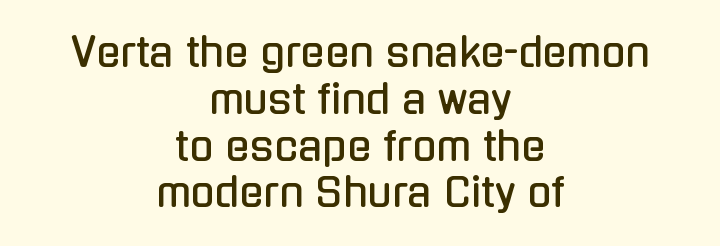
Descenders are the only things crossing below the line. Does extra space separate the letters? No, they use regular spacing. Centered paragraph, ragged on both sides. A typesetter would call this proportional, since set widths differ per character. Tall strokes in this sample are plumb rather than angled. This is sans-serif lettering, the kind often seen on screens and signage.
